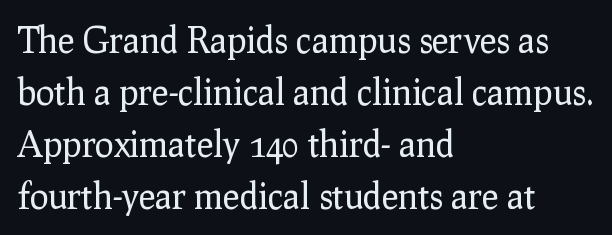
The space between consecutive lines is moderate. The typeface chosen for these lines features serifs. Think standard paragraph weight, or any step lighter than that. The strip under each line holds only bare page.
